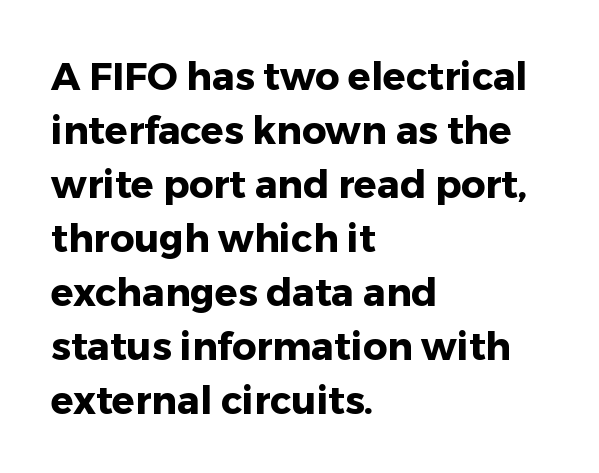
Q: Is the text bold? A: Yes.
Q: Is the text italic (slanted)? A: No, it is upright.
Q: Is the typeface a serif or a sans-serif typeface? A: Sans-serif.
Q: Is the text underlined? A: No.
Q: How is the paragraph aligned? A: Left-aligned.
Q: Is the spacing between letters normal or unusually wide? A: Normal.
Q: Is the spacing between lines tight, normal or loose? A: Normal.
Q: Width (condensed, normal, or wide)? A: Normal.
Q: Stroke contrast? A: Low.
Q: x-height? A: Medium.
Q: Monospaced? A: No.
